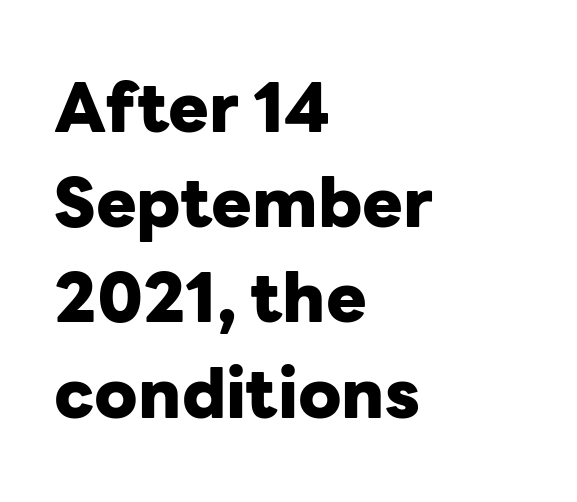
The image shows 68 px heavy sans-serif type, upright; set left-aligned, normal line spacing (1.4x), normal letter spacing, not underlined; low stroke contrast and a medium x-height.
